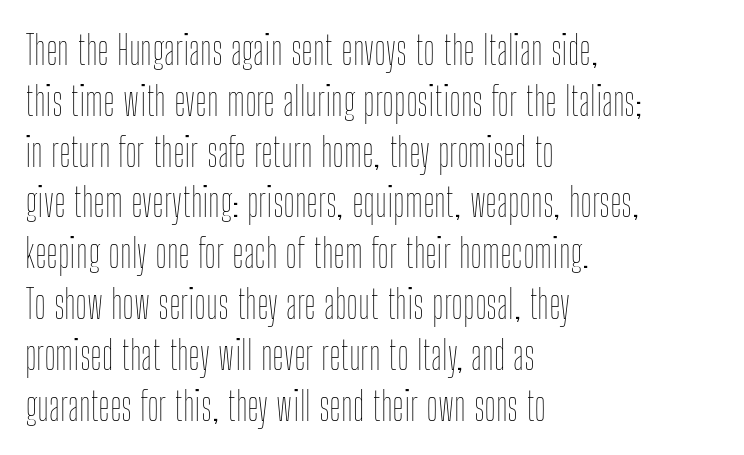
The image shows 40 px thin, condensed type, upright; set left-aligned, normal line spacing (1.27x), normal letter spacing, not underlined; low stroke contrast and a medium x-height.
